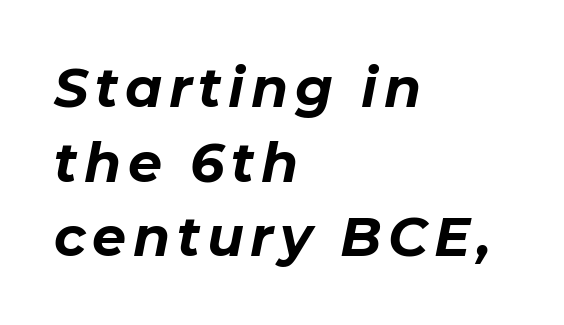
The image shows 54 px bold type, italic (leaning right); set left-aligned, normal line spacing (1.38x), not underlined; low stroke contrast and a medium x-height.
